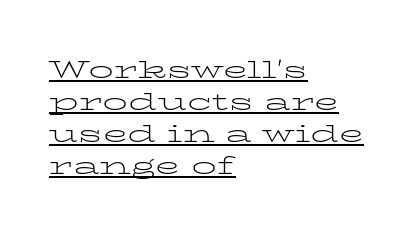
A typesetter would call this leading conventional body-copy spacing. Ordinary non-slanted type is in use. Honestly, the underline is the first thing you notice here. Ink coverage per letter is moderate at most. Left-aligned paragraph, ragged on the right.
